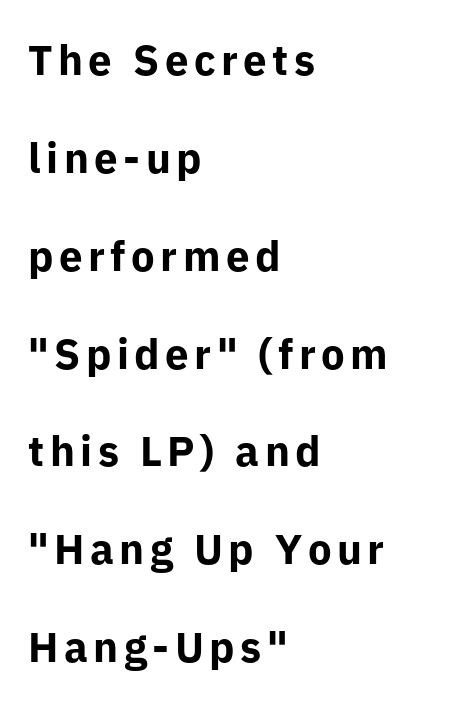
Q: Is the text bold? A: Yes.
Q: Is the text italic (slanted)? A: No, it is upright.
Q: Is the typeface a serif or a sans-serif typeface? A: Sans-serif.
Q: Is the text underlined? A: No.
Q: How is the paragraph aligned? A: Left-aligned.
Q: Is the spacing between lines tight, normal or loose? A: Loose.
Q: Width (condensed, normal, or wide)? A: Normal.
Q: Stroke contrast? A: Low.
Q: x-height? A: Medium.
Q: Monospaced? A: No.
